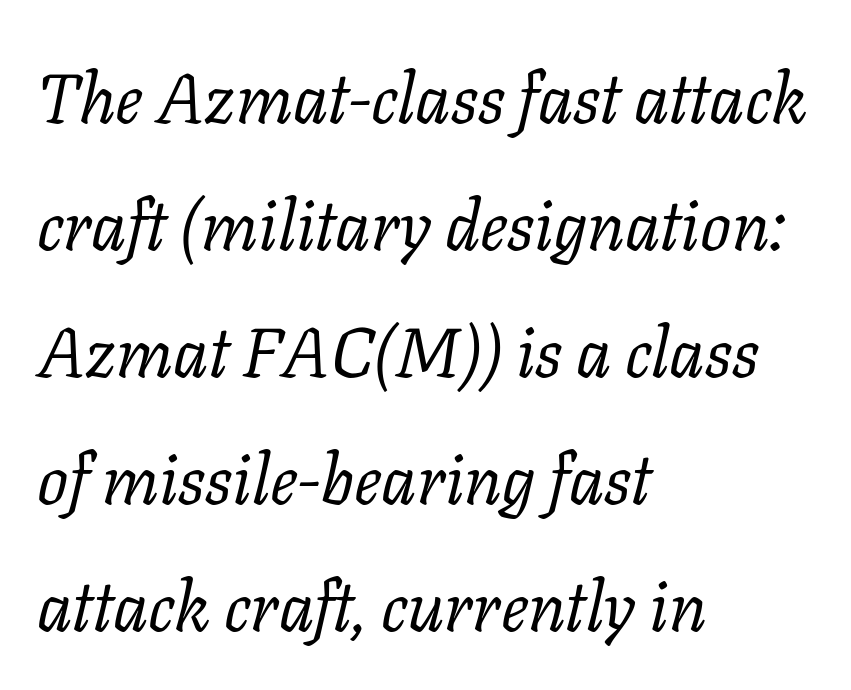
Q: Is the text bold? A: No.
Q: Is the text italic (slanted)? A: Yes, it leans right by about 11 degrees.
Q: Is the typeface a serif or a sans-serif typeface? A: Serif.
Q: Is the text underlined? A: No.
Q: How is the paragraph aligned? A: Left-aligned.
Q: Is the spacing between letters normal or unusually wide? A: Normal.
Q: Width (condensed, normal, or wide)? A: Normal.
Q: Stroke contrast? A: Low.
Q: x-height? A: Medium.
Q: Monospaced? A: No.
